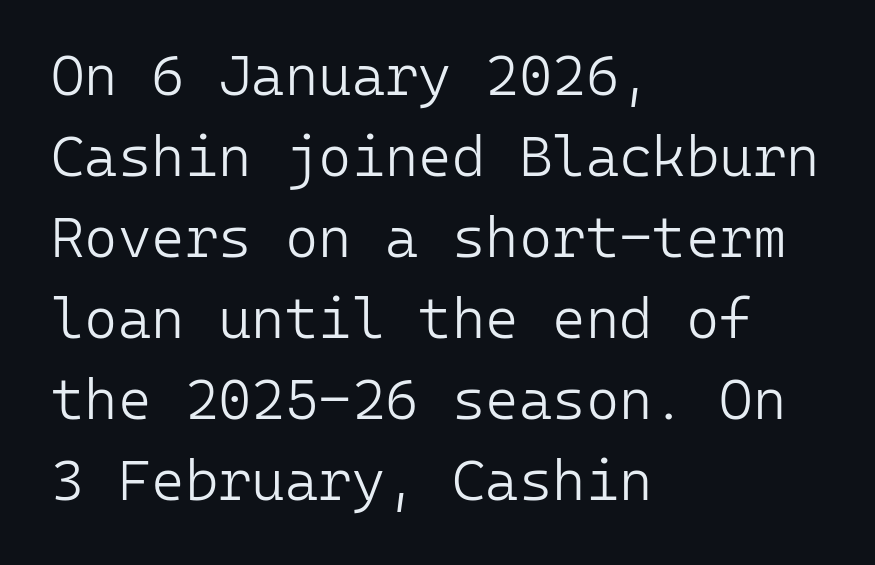
Horizontal alignment here is leftward, the default for most running prose. Tracking value appears to be zero — textbook default spacing. Stroke thickness stays within the range of a standard reading face or lighter. This is the regular roman posture of the typeface. The line-height multiplier appears to be the usual default.
